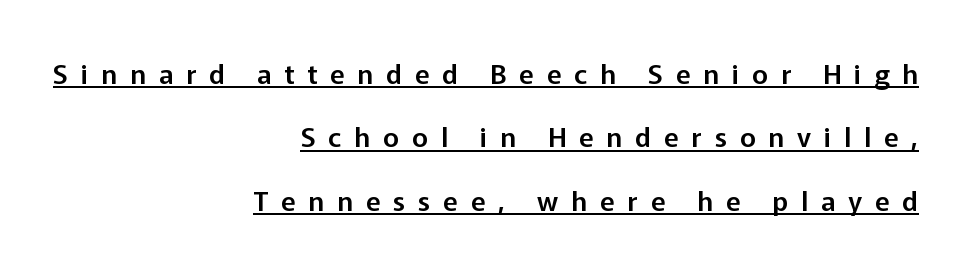
{"italic": "no", "underline": "yes", "align": "right", "line_spacing": "loose", "line_spacing_ratio": 2.35, "letter_spacing": "wide", "letter_spacing_em": 0.48, "glyph_px": 27}
